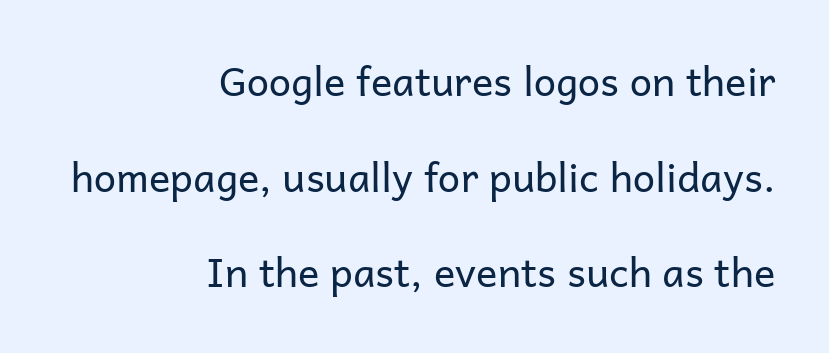
The image shows 40 px regular-weight sans-serif type, upright; set right-aligned, loose line spacing (2.39x), normal letter spacing, not underlined; low stroke contrast and a medium x-height.
